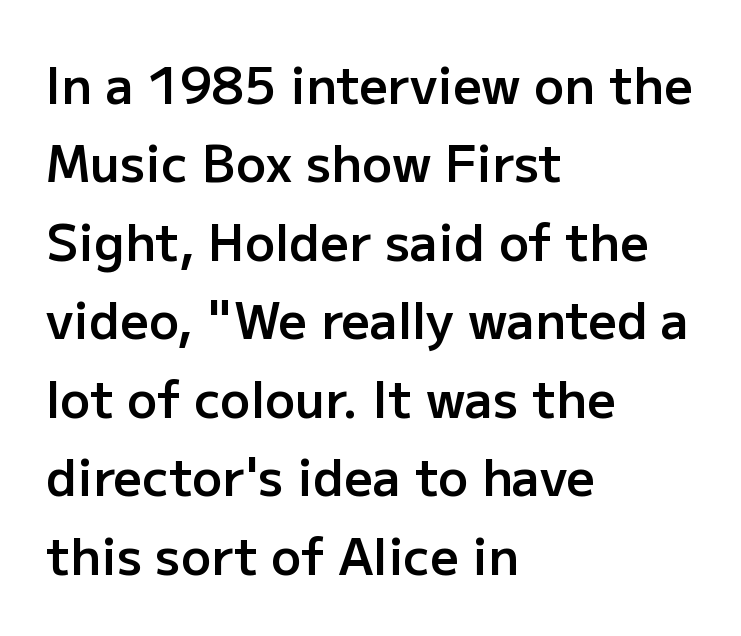
Q: Is the text bold? A: Semi-bold.
Q: Is the text italic (slanted)? A: No, it is upright.
Q: Is the typeface a serif or a sans-serif typeface? A: Sans-serif.
Q: Is the text underlined? A: No.
Q: How is the paragraph aligned? A: Left-aligned.
Q: Is the spacing between letters normal or unusually wide? A: Normal.
Q: Is the spacing between lines tight, normal or loose? A: Normal.
Q: Width (condensed, normal, or wide)? A: Normal.
Q: Stroke contrast? A: Low.
Q: x-height? A: Medium.
Q: Monospaced? A: No.
